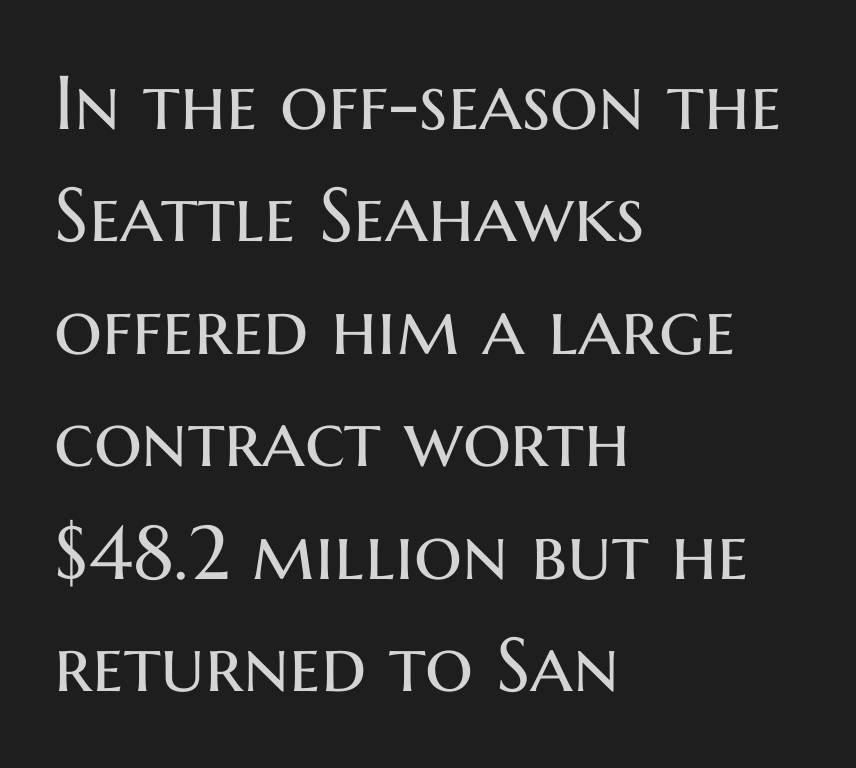
{"serif": "no", "italic": "no", "bold": "no", "weight": "regular", "width": "normal", "stroke_contrast": "medium", "x_height": "medium", "monospaced": "no", "underline": "no", "align": "left", "line_spacing": "normal", "line_spacing_ratio": 1.48, "letter_spacing": "normal", "letter_spacing_em": 0.0, "glyph_px": 76}
